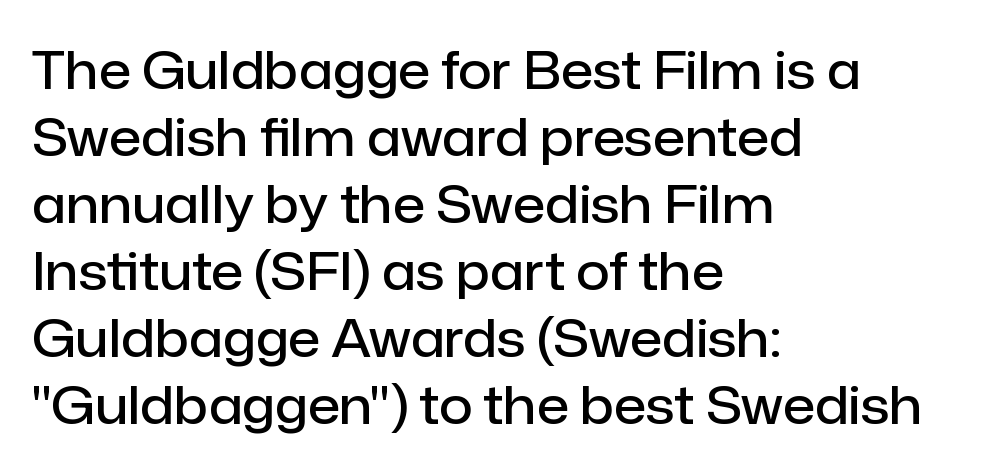
The image shows 52 px semibold sans-serif type, upright; set left-aligned, normal line spacing (1.29x), normal letter spacing, not underlined; low stroke contrast and a medium x-height.
